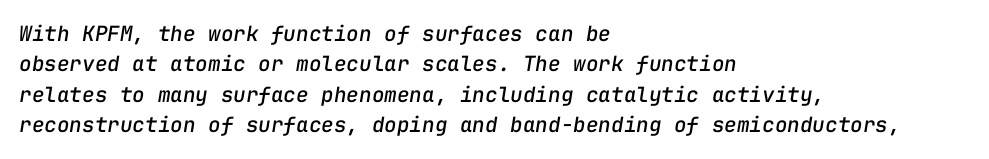
The image shows 21 px text type, italic (leaning right); set left-aligned, normal line spacing (1.45x), normal letter spacing, not underlined.
